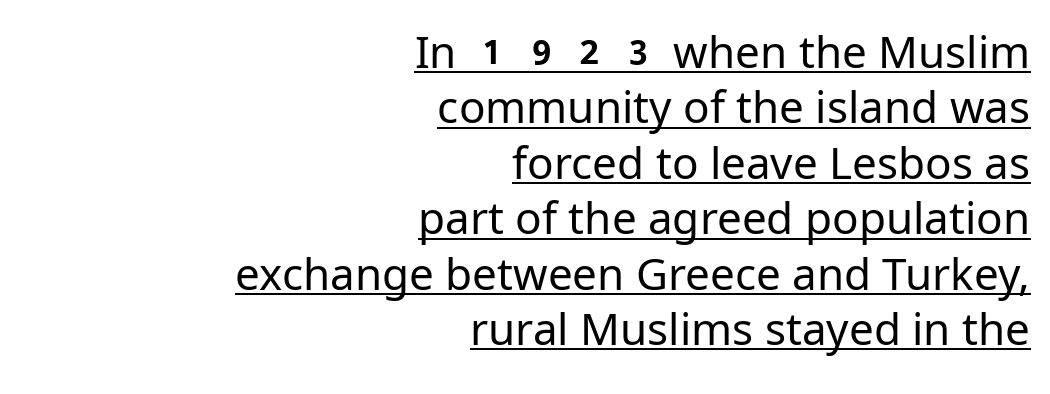
Q: Is the text bold? A: No.
Q: Is the text italic (slanted)? A: No, it is upright.
Q: Is the typeface a serif or a sans-serif typeface? A: Sans-serif.
Q: Is the text underlined? A: Yes.
Q: How is the paragraph aligned? A: Right-aligned.
Q: Is the spacing between letters normal or unusually wide? A: Normal.
Q: Is the spacing between lines tight, normal or loose? A: Normal.
Q: Width (condensed, normal, or wide)? A: Normal.
Q: Stroke contrast? A: Low.
Q: x-height? A: Medium.
Q: Monospaced? A: No.
